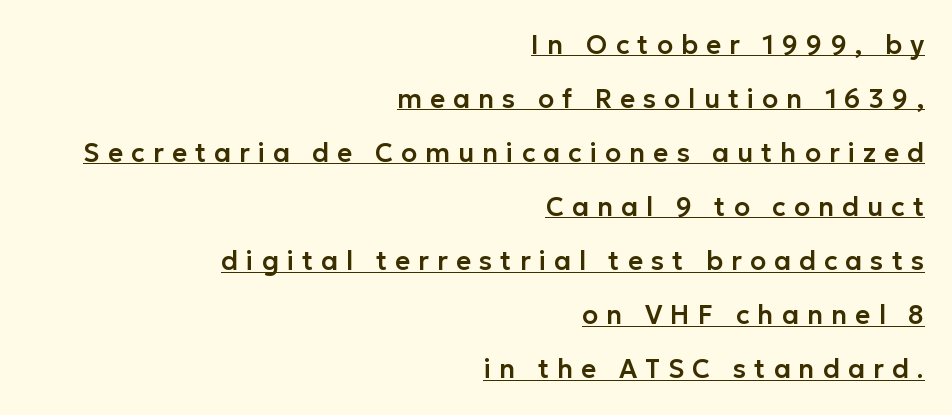
{"italic": "no", "underline": "yes", "align": "right", "line_spacing": "loose", "line_spacing_ratio": 2.08, "letter_spacing": "wide", "letter_spacing_em": 0.31, "glyph_px": 26}
